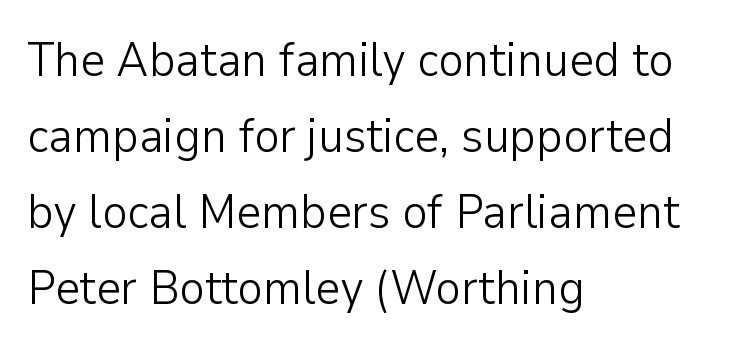
Q: Is the text bold? A: No.
Q: Is the text italic (slanted)? A: No, it is upright.
Q: Is the typeface a serif or a sans-serif typeface? A: Sans-serif.
Q: Is the text underlined? A: No.
Q: How is the paragraph aligned? A: Left-aligned.
Q: Is the spacing between letters normal or unusually wide? A: Normal.
Q: Is the spacing between lines tight, normal or loose? A: Normal.
Q: Width (condensed, normal, or wide)? A: Normal.
Q: Stroke contrast? A: Low.
Q: x-height? A: Medium.
Q: Monospaced? A: No.
